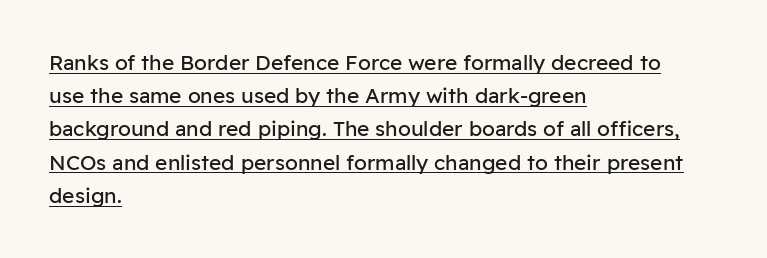
{"italic": "no", "bold": "no", "underline": "yes", "align": "left", "line_spacing": "normal", "line_spacing_ratio": 1.58, "letter_spacing": "normal", "letter_spacing_em": 0.0, "glyph_px": 21}
